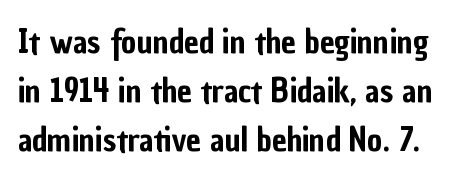
{"serif": "no", "italic": "no", "width": "condensed", "stroke_contrast": "low", "x_height": "medium", "monospaced": "no", "underline": "no", "line_spacing": "normal", "line_spacing_ratio": 1.48, "letter_spacing": "normal", "letter_spacing_em": 0.0, "glyph_px": 33}
